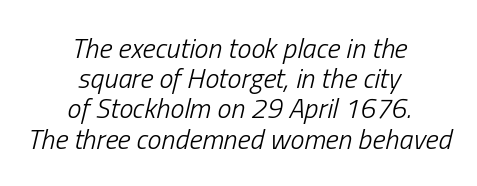
The image shows 28 px light, condensed type, italic (leaning right); set centered, tight line spacing (1.08x), normal letter spacing, not underlined; low stroke contrast and a medium x-height.
